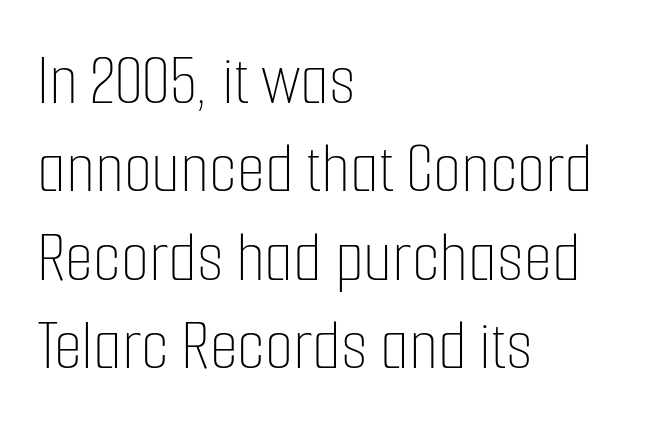
{"italic": "no", "bold": "no", "weight": "thin", "width": "condensed", "stroke_contrast": "low", "x_height": "medium", "monospaced": "no", "underline": "no", "align": "left", "line_spacing_ratio": 1.21, "letter_spacing": "normal", "letter_spacing_em": 0.0, "glyph_px": 73}
